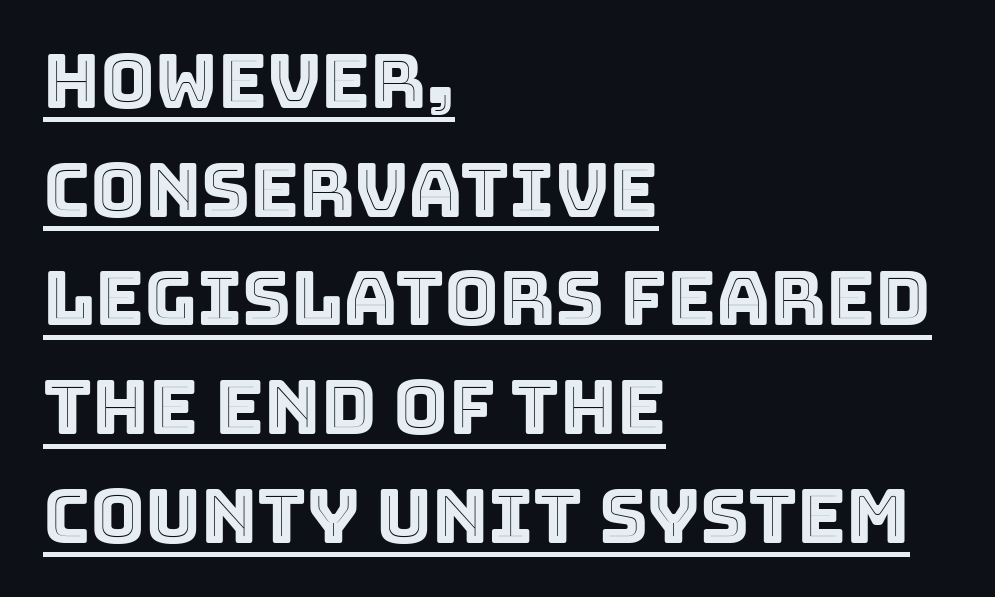
The image shows 75 px text type, upright; set left-aligned, normal line spacing (1.45x), normal letter spacing, underlined; a large x-height.
